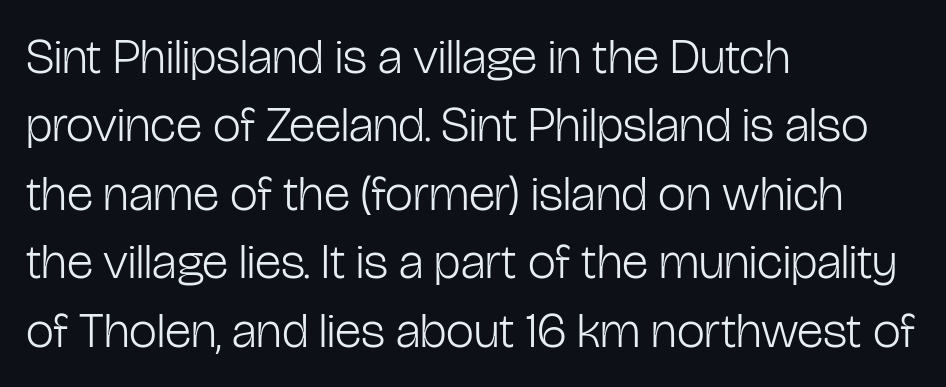
Q: Is the text bold? A: No.
Q: Is the text italic (slanted)? A: No, it is upright.
Q: Is the typeface a serif or a sans-serif typeface? A: Sans-serif.
Q: Is the text underlined? A: No.
Q: How is the paragraph aligned? A: Left-aligned.
Q: Is the spacing between letters normal or unusually wide? A: Normal.
Q: Is the spacing between lines tight, normal or loose? A: Normal.
Q: Width (condensed, normal, or wide)? A: Condensed.
Q: Stroke contrast? A: Low.
Q: x-height? A: Medium.
Q: Monospaced? A: No.
